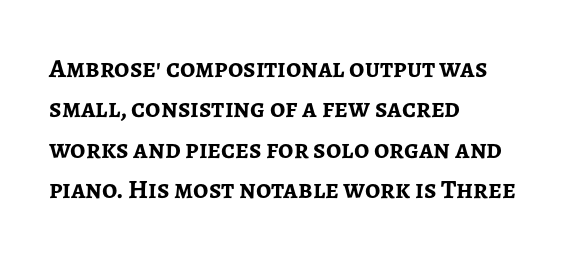
The image shows 27 px bold type, upright; set left-aligned, normal line spacing (1.5x), normal letter spacing, not underlined.
